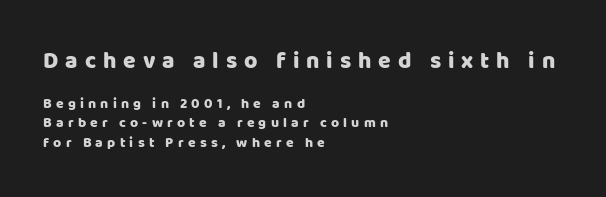
Q: Is the text italic (slanted)? A: No, it is upright.
Q: Is the text underlined? A: No.
Q: How is the paragraph aligned? A: Left-aligned.
Q: Is the spacing between letters normal or unusually wide? A: Unusually wide.
Q: Is the spacing between lines tight, normal or loose? A: Normal.
Q: Which block of text is set in a larger size, the first (top) or the second (bottom)? A: The first (top) one.
